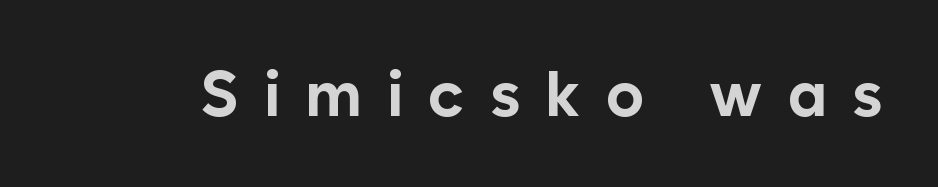
The image shows 64 px bold sans-serif type, upright; set unusually wide letter spacing (+0.39 em), not underlined; low stroke contrast and a medium x-height.
